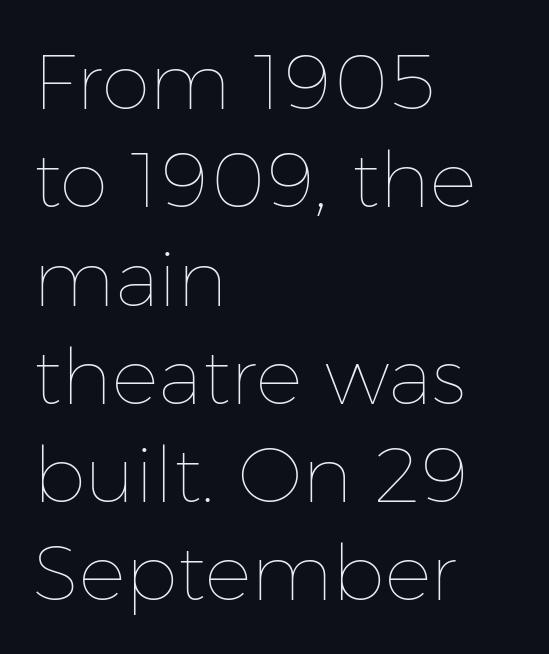
Q: Is the text bold? A: No.
Q: Is the text italic (slanted)? A: No, it is upright.
Q: Is the text underlined? A: No.
Q: How is the paragraph aligned? A: Left-aligned.
Q: Is the spacing between letters normal or unusually wide? A: Normal.
Q: Is the spacing between lines tight, normal or loose? A: Normal.
Q: Width (condensed, normal, or wide)? A: Normal.
Q: Stroke contrast? A: Low.
Q: x-height? A: Medium.
Q: Monospaced? A: No.
